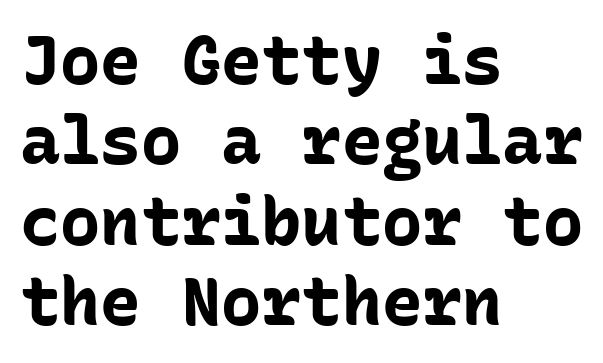
Q: Is the text bold? A: Yes.
Q: Is the text italic (slanted)? A: No, it is upright.
Q: Is the typeface a serif or a sans-serif typeface? A: Sans-serif.
Q: Is the text underlined? A: No.
Q: How is the paragraph aligned? A: Left-aligned.
Q: Is the spacing between letters normal or unusually wide? A: Normal.
Q: Width (condensed, normal, or wide)? A: Normal.
Q: Stroke contrast? A: Low.
Q: x-height? A: Medium.
Q: Monospaced? A: Yes.
